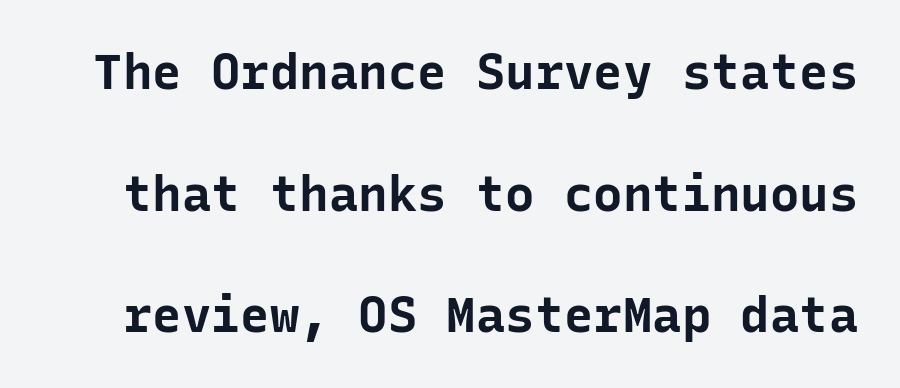
The image shows 49 px bold sans-serif type, upright, monospaced; set loose line spacing (2.48x), normal letter spacing, not underlined; low stroke contrast and a medium x-height.
